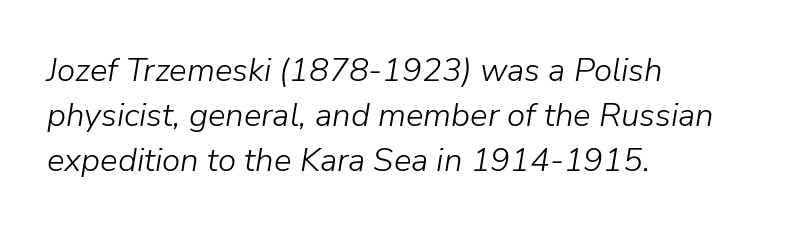
There is no visible air inserted between adjacent glyphs. Do the characters align in a grid? No, the font is proportional. The text block is weighted toward the left margin, trailing off unevenly rightward. Each stroke keeps to a modest, everyday thickness or less. The string is rendered with underlining switched off. When letters slant like this, we call the style italic.
